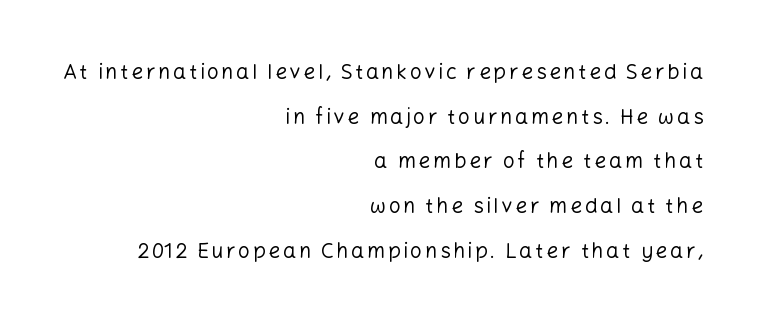
{"italic": "no", "bold": "no", "underline": "no", "align": "right", "line_spacing": "loose", "line_spacing_ratio": 2.13, "glyph_px": 21}
